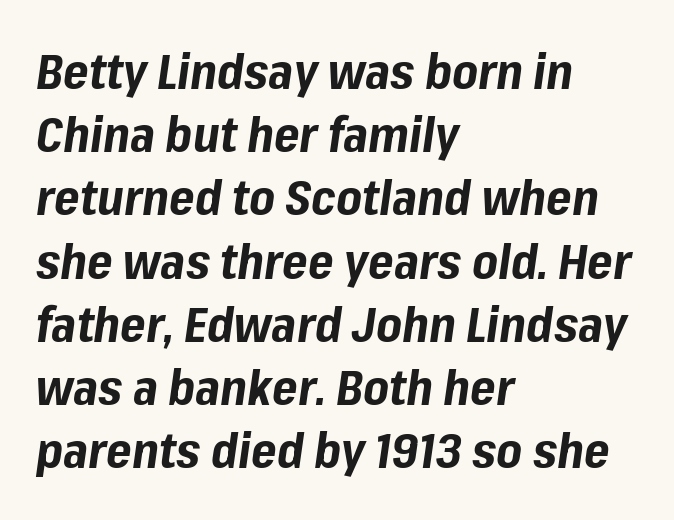
The image shows 49 px bold type, italic (leaning right); set left-aligned, normal line spacing (1.29x), normal letter spacing, not underlined; low stroke contrast and a medium x-height.
